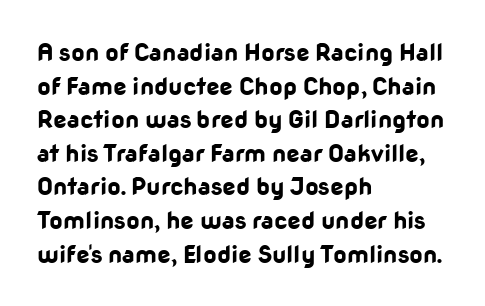
Q: Is the text bold? A: Yes.
Q: Is the text italic (slanted)? A: No, it is upright.
Q: Is the text underlined? A: No.
Q: How is the paragraph aligned? A: Left-aligned.
Q: Is the spacing between letters normal or unusually wide? A: Normal.
Q: Is the spacing between lines tight, normal or loose? A: Normal.
